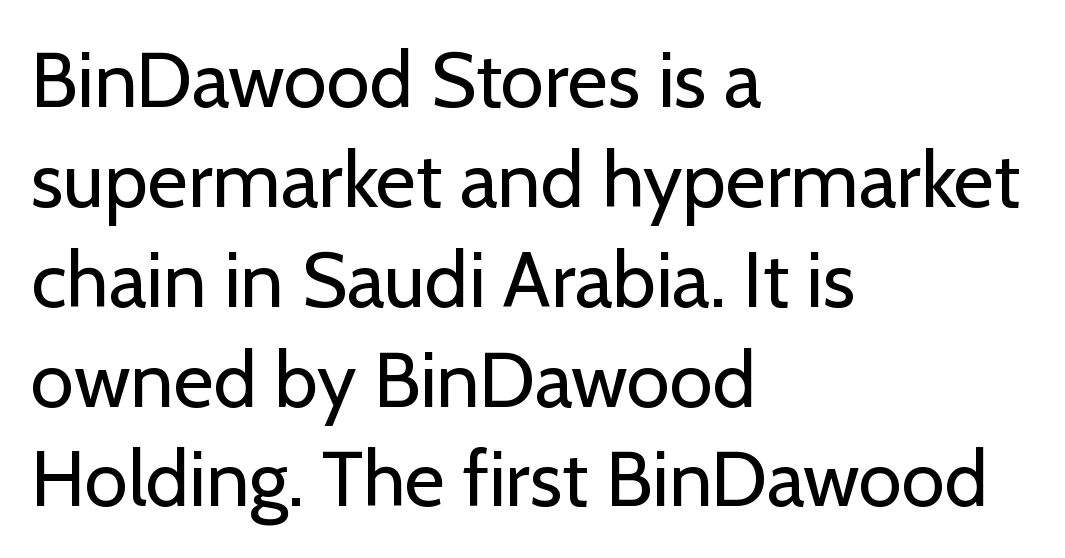
The image shows 78 px regular-weight sans-serif type, upright; set left-aligned, normal line spacing (1.28x), normal letter spacing, not underlined; low stroke contrast and a medium x-height.
